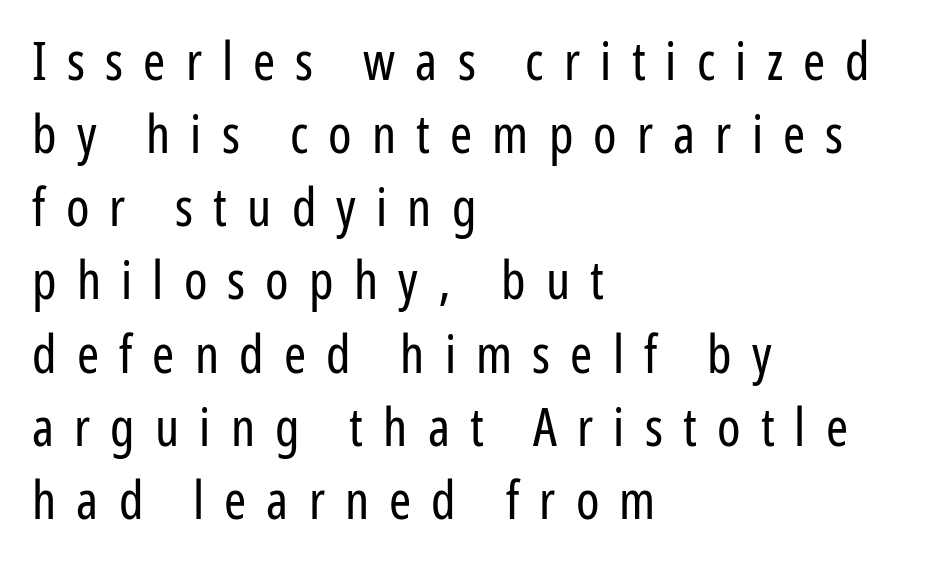
Q: Is the text bold? A: No.
Q: Is the text italic (slanted)? A: No, it is upright.
Q: Is the typeface a serif or a sans-serif typeface? A: Sans-serif.
Q: Is the text underlined? A: No.
Q: How is the paragraph aligned? A: Left-aligned.
Q: Is the spacing between letters normal or unusually wide? A: Unusually wide.
Q: Is the spacing between lines tight, normal or loose? A: Normal.
Q: Width (condensed, normal, or wide)? A: Condensed.
Q: Stroke contrast? A: Low.
Q: x-height? A: Medium.
Q: Monospaced? A: No.
